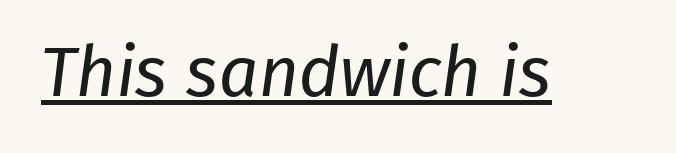
The image shows 70 px regular-weight sans-serif type; set normal letter spacing, underlined; low stroke contrast and a medium x-height.
